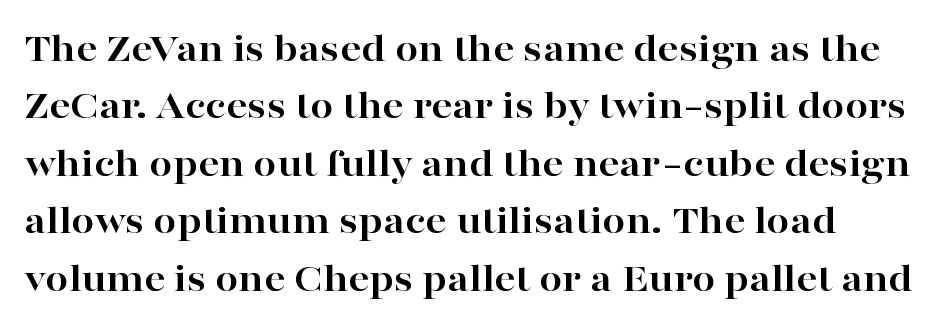
{"serif": "yes", "italic": "no", "bold": "yes", "weight": "bold", "width": "wide", "stroke_contrast": "high", "x_height": "medium", "monospaced": "no", "underline": "no", "line_spacing": "normal", "line_spacing_ratio": 1.4, "letter_spacing": "normal", "letter_spacing_em": 0.0, "glyph_px": 41}
